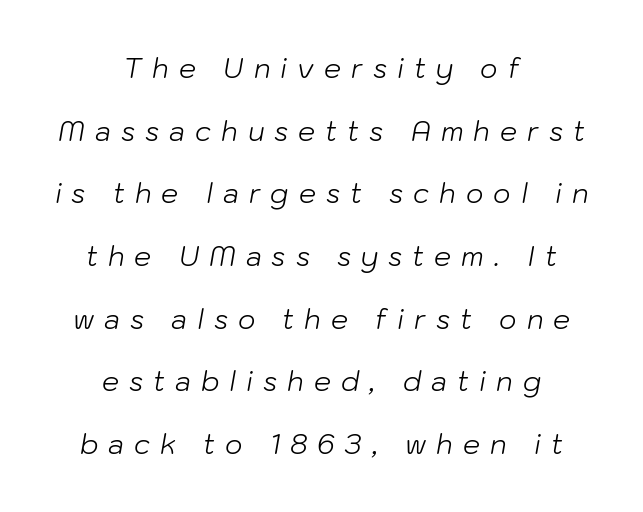
Each new line begins a long way beneath the previous one. The font is comparable to plain body text, perhaps lighter. Compared with ordinary roman type, these characters are visibly tilted. The lines in this sample share a center point and differ in where they start and stop. The space beneath each line is pristine and unruled. The rendering inserts visible extra space after every character.
